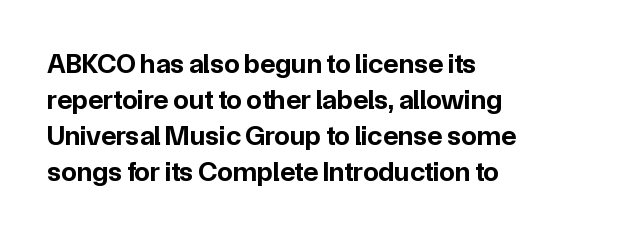
Note the varied advance widths — an 'i' is clearly narrower than an 'm'. Where is the straight margin? On the left. The specimen reads as upright at a glance. Clear beneath every line of the passage.
